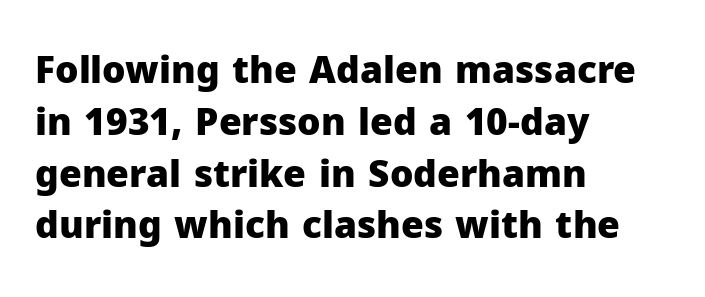
Q: Is the text bold? A: Yes.
Q: Is the text italic (slanted)? A: No, it is upright.
Q: Is the typeface a serif or a sans-serif typeface? A: Sans-serif.
Q: Is the text underlined? A: No.
Q: How is the paragraph aligned? A: Left-aligned.
Q: Is the spacing between letters normal or unusually wide? A: Normal.
Q: Is the spacing between lines tight, normal or loose? A: Normal.
Q: Width (condensed, normal, or wide)? A: Normal.
Q: Stroke contrast? A: Low.
Q: x-height? A: Medium.
Q: Monospaced? A: No.
